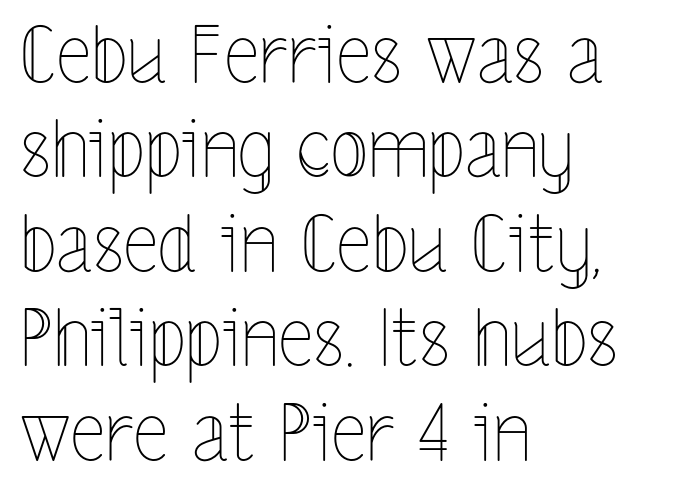
{"italic": "no", "bold": "no", "weight": "thin", "width": "condensed", "x_height": "medium", "monospaced": "no", "underline": "no", "align": "left", "line_spacing_ratio": 1.21, "letter_spacing": "normal", "letter_spacing_em": 0.0, "glyph_px": 78}
